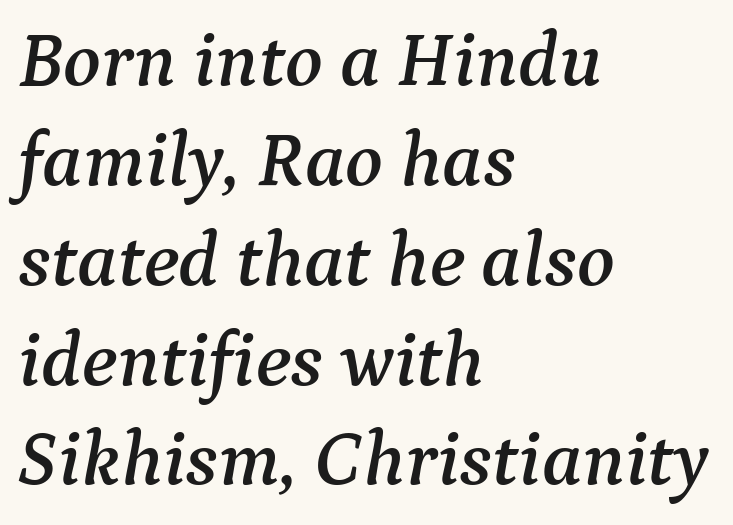
Regarding serifs, this sample has them. Standard letterfit; no display-style spreading of the glyphs. Each line starts at the same left margin while the right side varies. Varying glyph widths throughout — classic text-font behaviour. Unmarked baselines from the first word to the last.
